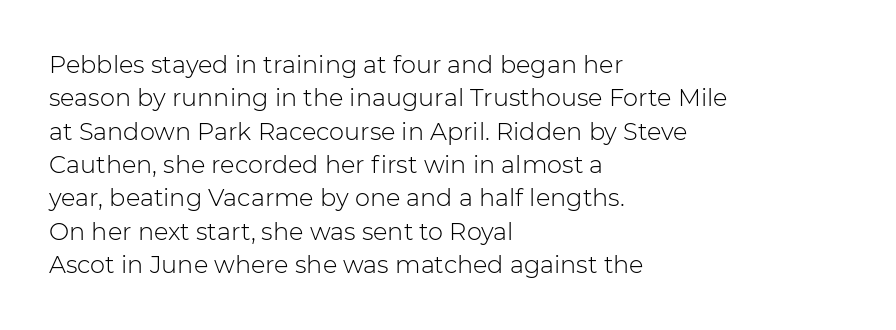
The image shows 24 px text type, upright; set left-aligned, normal line spacing (1.39x), normal letter spacing, not underlined.
